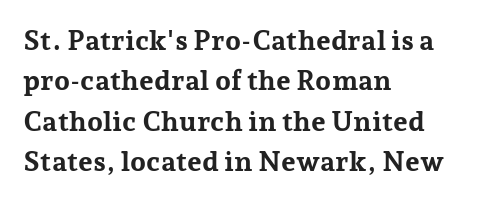
Weight: bold. The lines in this sample share a left origin and differ only in where they stop. Spacing verdict: proportional, widths tailored to each character. Note: serifs present on the glyphs. Does extra space separate the letters? No, they use regular spacing.
